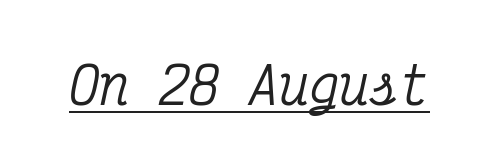
These lines are rendered in a fixed-pitch font. Default kerning and tracking; the words read as compact shapes. There's an unmistakable incline to the writing here. A typesetter would label this face a serif. The passage shown is underscored from start to finish.
